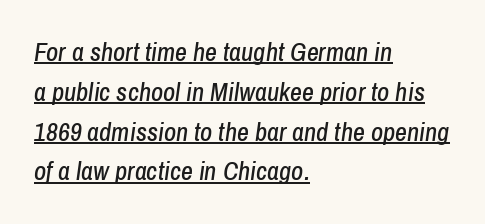
The paragraph has a hard left edge and a soft right edge. These characters rest on top of a visible drawn line. Posture: slanted. Leading matches the norm, producing a regular column. This sample uses plain, unmodified letter spacing.
